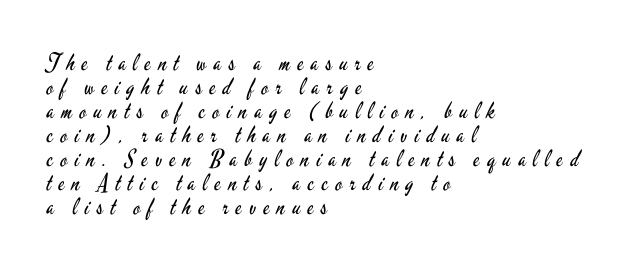
{"bold": "no", "underline": "no", "align": "left", "line_spacing": "tight", "line_spacing_ratio": 1.04, "letter_spacing": "wide", "letter_spacing_em": 0.32, "glyph_px": 23}
